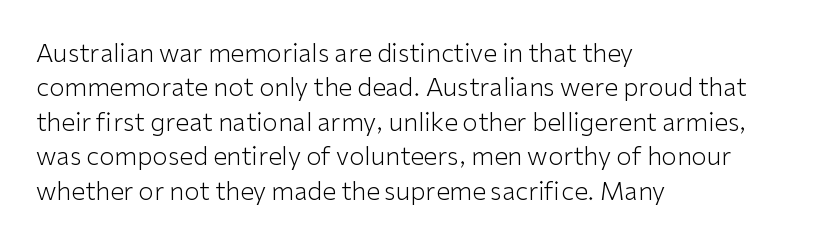
The image shows 25 px text type, upright; set left-aligned, normal line spacing (1.38x), normal letter spacing, not underlined.
